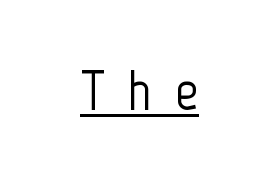
{"serif": "no", "italic": "no", "width": "condensed", "stroke_contrast": "low", "x_height": "medium", "monospaced": "no", "underline": "yes", "letter_spacing": "wide", "letter_spacing_em": 0.4, "glyph_px": 57}
